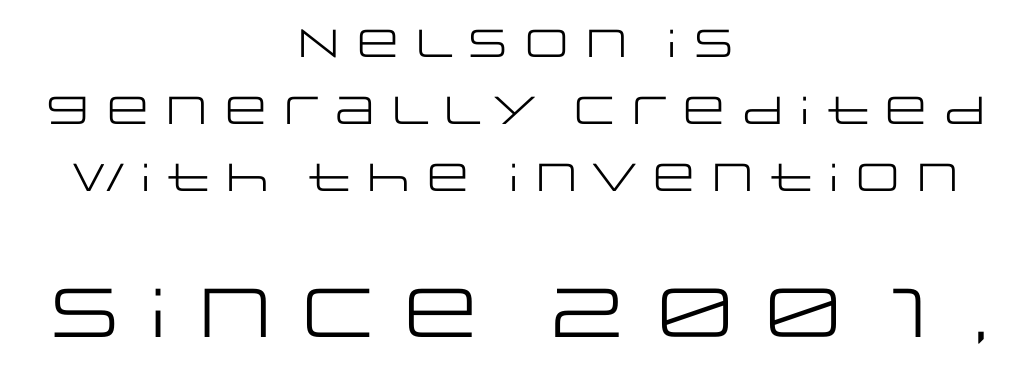
{"serif": "no", "italic": "no", "bold": "no", "weight": "regular", "width": "wide", "stroke_contrast": "low", "x_height": "large", "monospaced": "no", "underline": "no", "align": "center", "line_spacing_ratio": 1.72, "letter_spacing": "normal", "letter_spacing_em": 0.0, "larger_block": "second", "size_ratio": 1.77, "glyph_px": 69}
